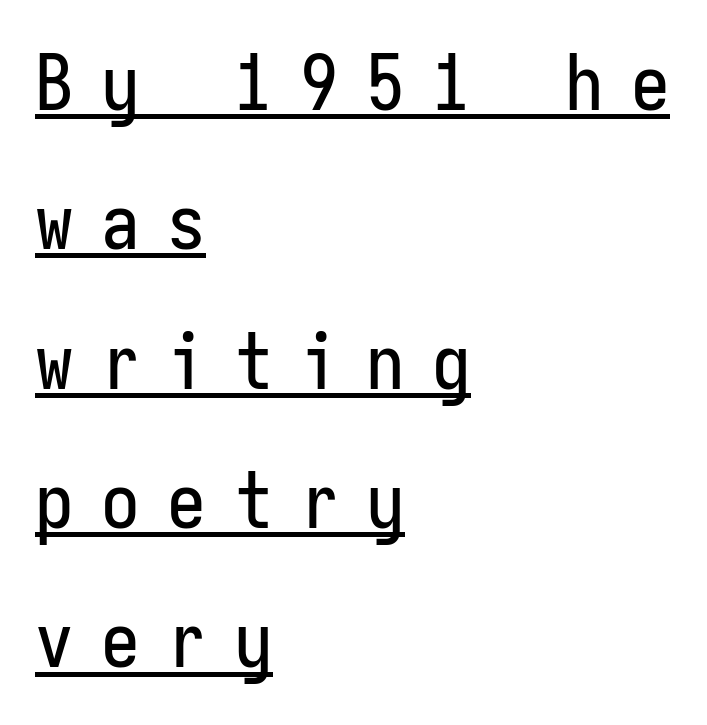
Q: Is the text italic (slanted)? A: No, it is upright.
Q: Is the typeface a serif or a sans-serif typeface? A: Sans-serif.
Q: Is the text underlined? A: Yes.
Q: How is the paragraph aligned? A: Left-aligned.
Q: Is the spacing between letters normal or unusually wide? A: Unusually wide.
Q: Width (condensed, normal, or wide)? A: Condensed.
Q: Stroke contrast? A: Low.
Q: x-height? A: Medium.
Q: Monospaced? A: Yes.
